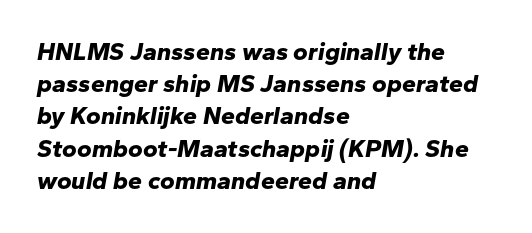
{"italic": "yes", "lean": "right", "slant_degrees": 10, "bold": "yes", "underline": "no", "align": "left", "line_spacing": "normal", "line_spacing_ratio": 1.29, "letter_spacing": "normal", "letter_spacing_em": 0.0, "glyph_px": 25}
